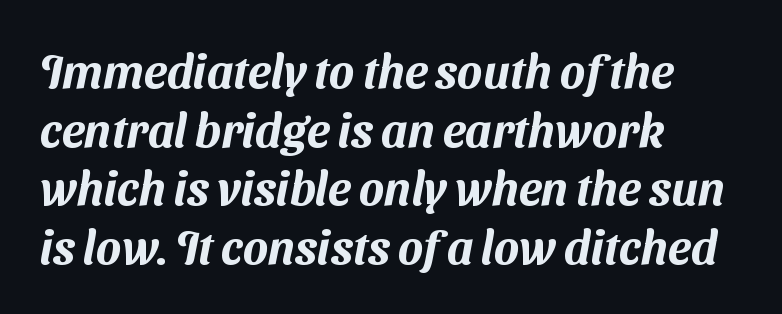
{"serif": "no", "width": "normal", "stroke_contrast": "medium", "x_height": "medium", "monospaced": "no", "underline": "no", "align": "left", "line_spacing": "normal", "line_spacing_ratio": 1.25, "letter_spacing": "normal", "letter_spacing_em": 0.0, "glyph_px": 47}
